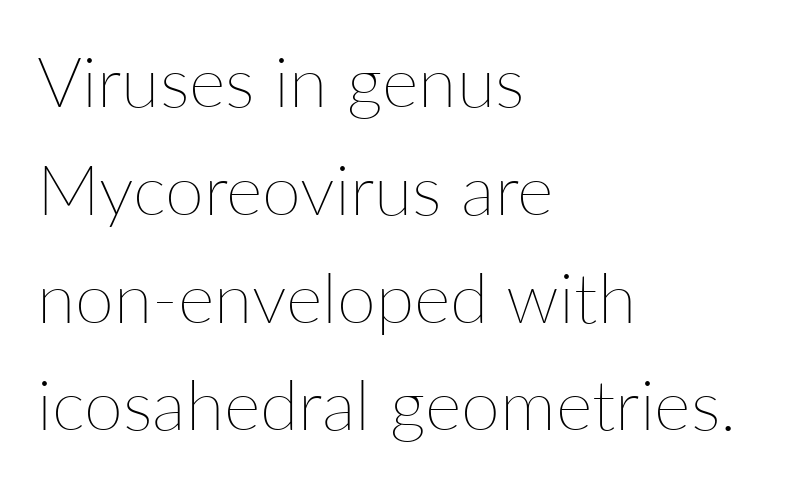
The image shows 70 px thin type, upright; set left-aligned, normal line spacing (1.54x), normal letter spacing, not underlined; low stroke contrast and a medium x-height.
